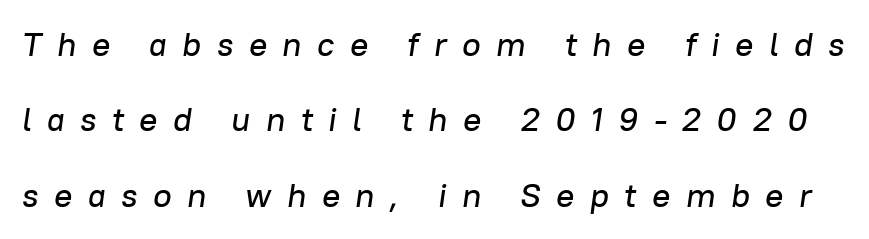
A bare baseline throughout the passage. The axis of the letterforms is tilted away from vertical. The face used here is rendered with a markedly widened letterfit. One glance says open: line gaps are wider than usual.
